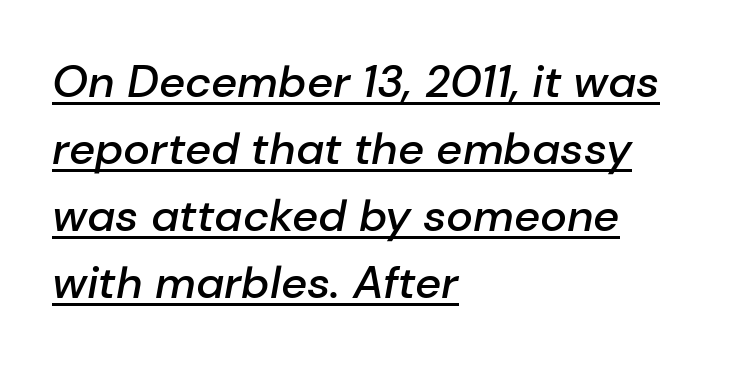
{"italic": "yes", "lean": "right", "slant_degrees": 10, "bold": "semi", "weight": "semibold", "width": "normal", "stroke_contrast": "low", "x_height": "medium", "monospaced": "no", "underline": "yes", "align": "left", "line_spacing": "normal", "line_spacing_ratio": 1.49, "letter_spacing": "normal", "letter_spacing_em": 0.0, "glyph_px": 45}
